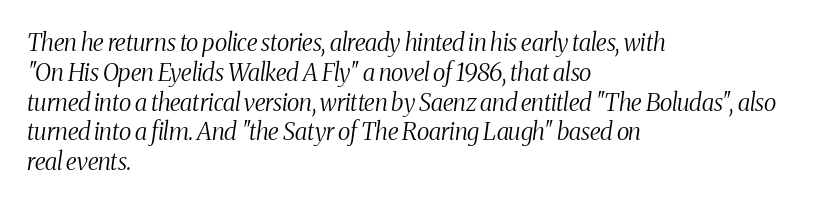
{"italic": "yes", "lean": "right", "slant_degrees": 8, "bold": "no", "underline": "no", "align": "left", "line_spacing_ratio": 1.24, "letter_spacing": "normal", "letter_spacing_em": 0.0, "glyph_px": 24}
